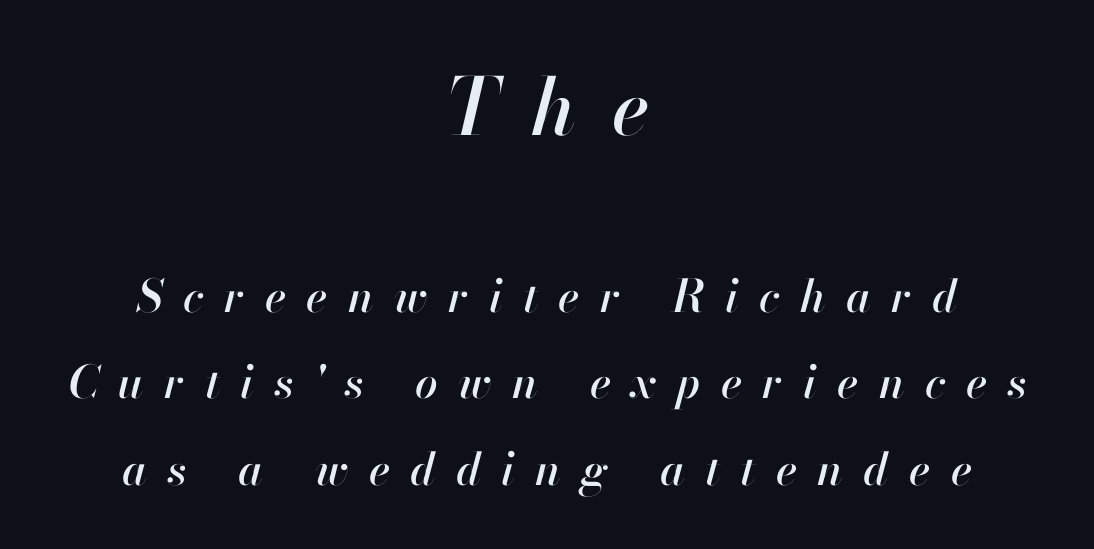
{"italic": "yes", "lean": "right", "slant_degrees": 13, "width": "normal", "stroke_contrast": "high", "x_height": "small", "monospaced": "no", "underline": "no", "align": "center", "line_spacing": "loose", "line_spacing_ratio": 1.92, "letter_spacing": "wide", "letter_spacing_em": 0.45, "larger_block": "first", "size_ratio": 1.76, "glyph_px": 79}
